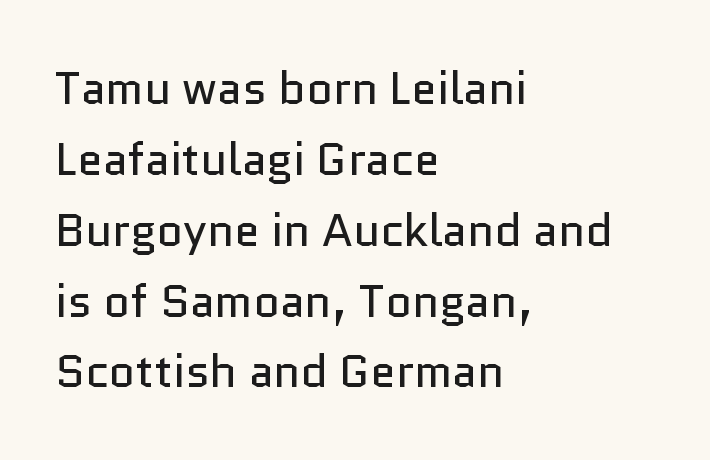
Which margin do the lines hug? The left one — the right edge is uneven. Look at the bottom of the vertical strokes: they stop flat, with no serifs. The baseline area is clear. The vertical gap from one line to the next is medium. Tracking here is standard; glyphs follow each other at the usual distance. Italic? Not at all — the glyphs are vertical.
